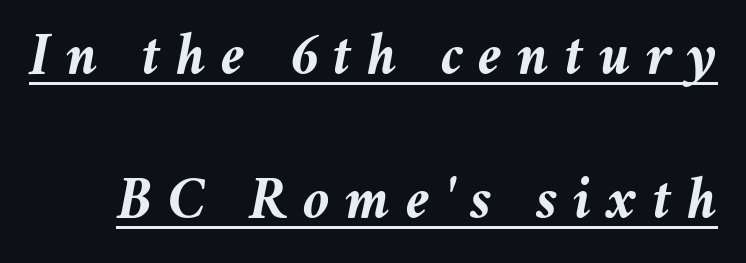
{"italic": "yes", "lean": "right", "slant_degrees": 11, "bold": "yes", "weight": "semibold", "width": "normal", "stroke_contrast": "medium", "x_height": "medium", "monospaced": "no", "underline": "yes", "line_spacing": "loose", "line_spacing_ratio": 2.36, "letter_spacing": "wide", "letter_spacing_em": 0.25, "glyph_px": 61}
